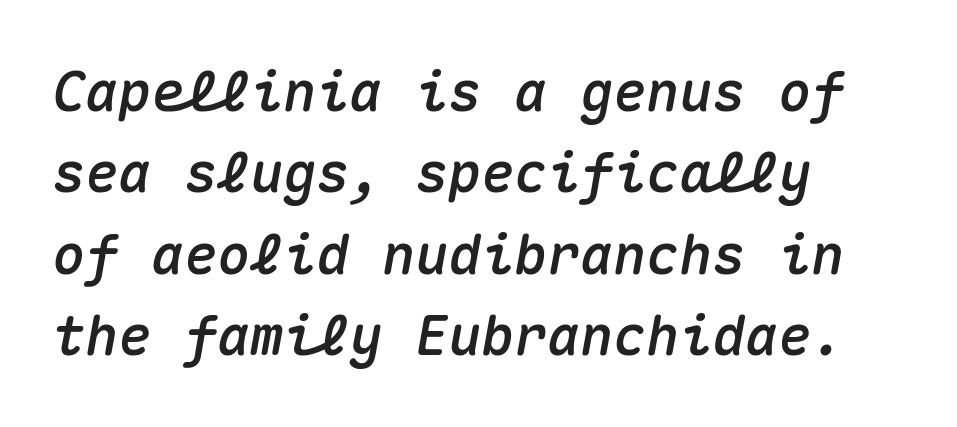
Q: Is the text italic (slanted)? A: Yes, it leans right by about 10 degrees.
Q: Is the text underlined? A: No.
Q: How is the paragraph aligned? A: Left-aligned.
Q: Is the spacing between letters normal or unusually wide? A: Normal.
Q: Is the spacing between lines tight, normal or loose? A: Normal.
Q: Width (condensed, normal, or wide)? A: Normal.
Q: Stroke contrast? A: Medium.
Q: x-height? A: Medium.
Q: Monospaced? A: Yes.
